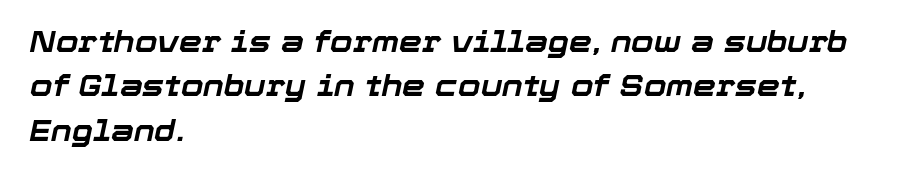
Q: Is the text bold? A: Yes.
Q: Is the text italic (slanted)? A: Yes, it leans right by about 12 degrees.
Q: Is the text underlined? A: No.
Q: How is the paragraph aligned? A: Left-aligned.
Q: Is the spacing between letters normal or unusually wide? A: Normal.
Q: Is the spacing between lines tight, normal or loose? A: Normal.
Q: Width (condensed, normal, or wide)? A: Normal.
Q: Stroke contrast? A: Low.
Q: x-height? A: Medium.
Q: Monospaced? A: No.
